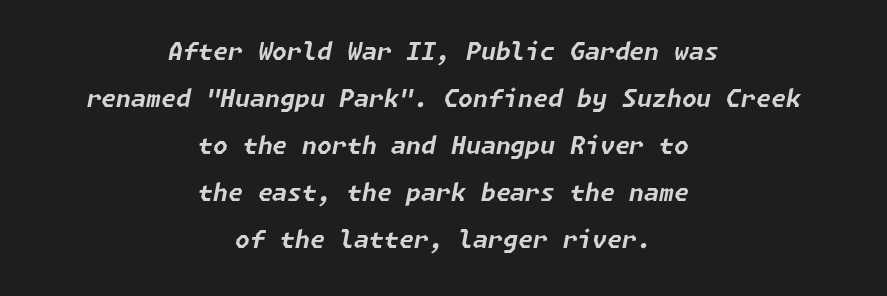
Q: Is the text bold? A: Yes.
Q: Is the text italic (slanted)? A: Yes, it leans right by about 11 degrees.
Q: Is the text underlined? A: No.
Q: How is the paragraph aligned? A: Centered.
Q: Is the spacing between letters normal or unusually wide? A: Normal.
Q: Is the spacing between lines tight, normal or loose? A: Loose.
